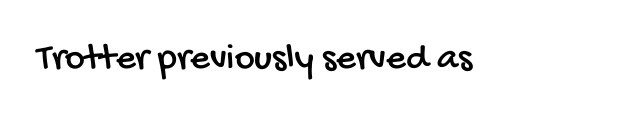
The image shows 38 px condensed sans-serif type; set normal letter spacing, not underlined; low stroke contrast and a large x-height.
